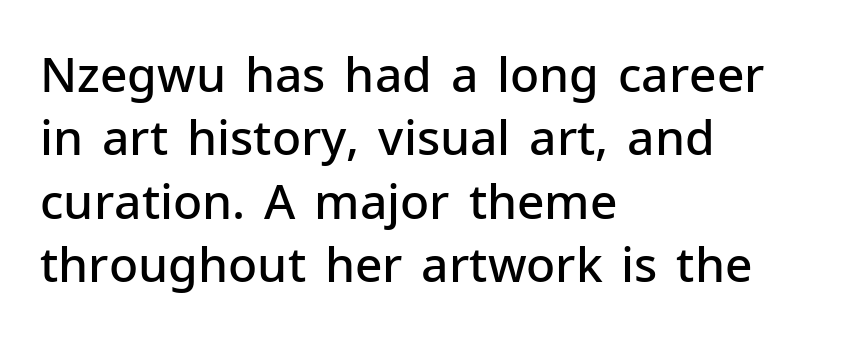
The image shows 48 px semibold sans-serif type, upright; set left-aligned, normal line spacing (1.32x), normal letter spacing, not underlined; low stroke contrast and a medium x-height.
